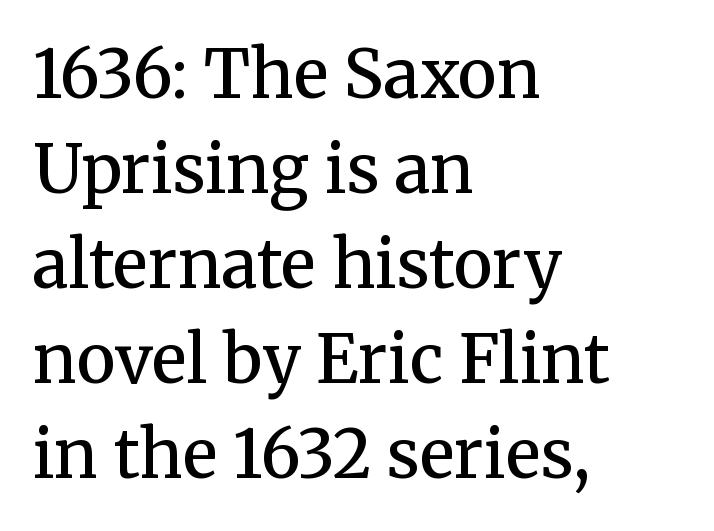
The image shows 66 px semibold serif type, upright; set left-aligned, normal line spacing (1.44x), normal letter spacing, not underlined; medium stroke contrast and a medium x-height.
